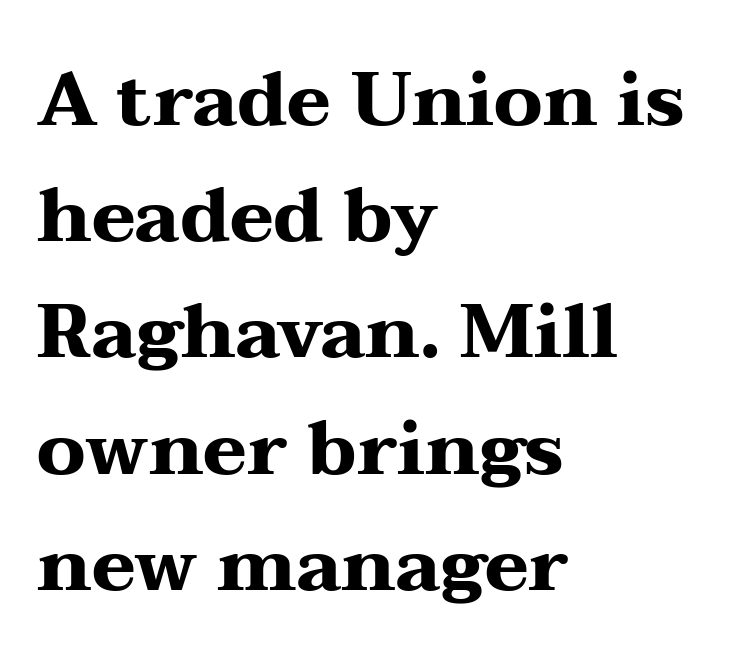
Q: Is the text bold? A: Yes.
Q: Is the text italic (slanted)? A: No, it is upright.
Q: Is the typeface a serif or a sans-serif typeface? A: Serif.
Q: Is the text underlined? A: No.
Q: How is the paragraph aligned? A: Left-aligned.
Q: Is the spacing between letters normal or unusually wide? A: Normal.
Q: Is the spacing between lines tight, normal or loose? A: Normal.
Q: Width (condensed, normal, or wide)? A: Wide.
Q: Stroke contrast? A: Medium.
Q: x-height? A: Medium.
Q: Monospaced? A: No.
